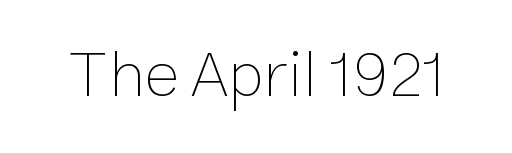
Q: Is the text bold? A: No.
Q: Is the text italic (slanted)? A: No, it is upright.
Q: Is the text underlined? A: No.
Q: Is the spacing between letters normal or unusually wide? A: Normal.
Q: Width (condensed, normal, or wide)? A: Normal.
Q: Stroke contrast? A: Low.
Q: x-height? A: Medium.
Q: Monospaced? A: No.
